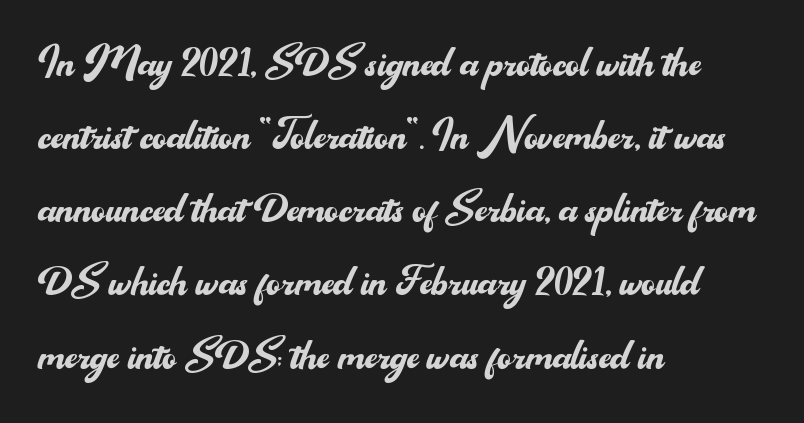
Observe the ordinary spacing: letters are neighbours, not strangers. Weight: in the light-to-regular range. This sample is left-justified, so line endings fall wherever the words run out. Notice how descenders clear the ascenders below comfortably — that's standard leading. Nothing sits at the stroke ends, so this counts as sans-serif.
